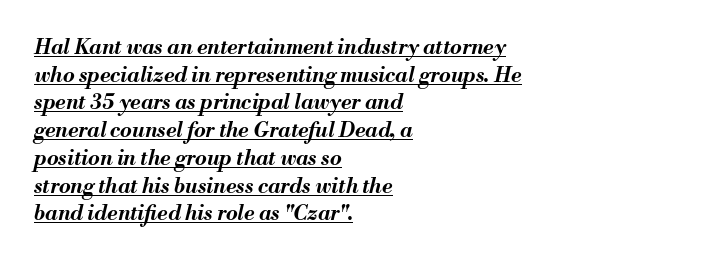
The image shows 21 px bold type, italic (leaning right); set left-aligned, normal line spacing (1.32x), normal letter spacing, underlined.
